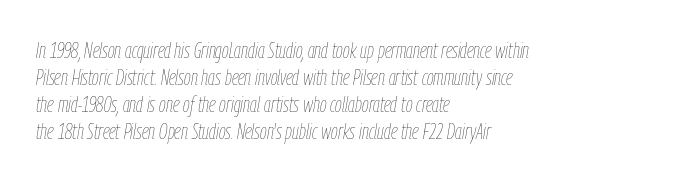
The type is set solid horizontally, with unmodified tracking. In terms of posture, this sample is oblique. A classic flush-left, rag-right setting is used for this passage. The string is rendered with underlining switched off. Is the type heavy? It reads as light-to-regular instead.
